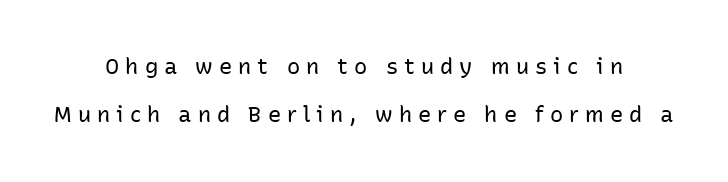
{"italic": "no", "bold": "no", "underline": "no", "align": "center", "line_spacing": "loose", "line_spacing_ratio": 2.2, "letter_spacing": "wide", "letter_spacing_em": 0.27, "glyph_px": 22}
